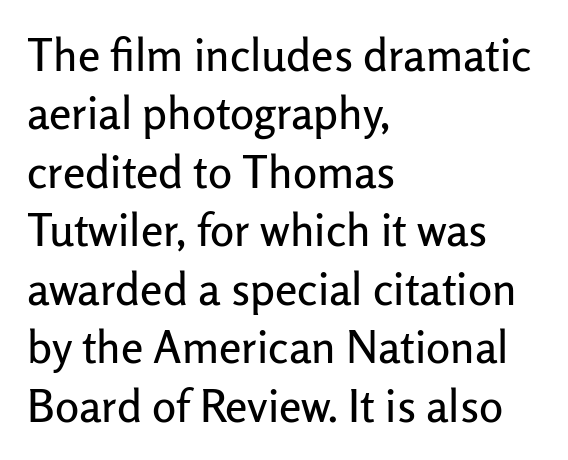
The image shows 45 px sans-serif type, upright; set left-aligned, normal line spacing (1.3x), normal letter spacing, not underlined; low stroke contrast and a medium x-height.
